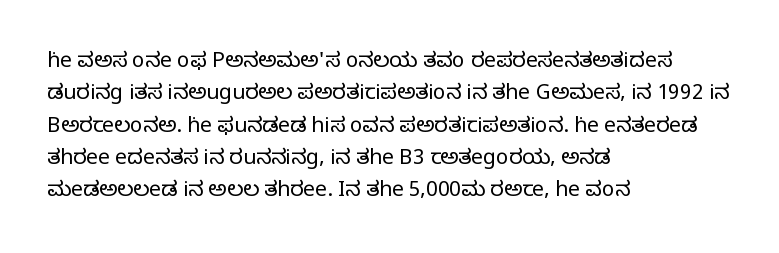
{"italic": "no", "bold": "no", "underline": "no", "align": "left", "line_spacing": "normal", "line_spacing_ratio": 1.54, "letter_spacing": "normal", "letter_spacing_em": 0.0, "glyph_px": 21}
